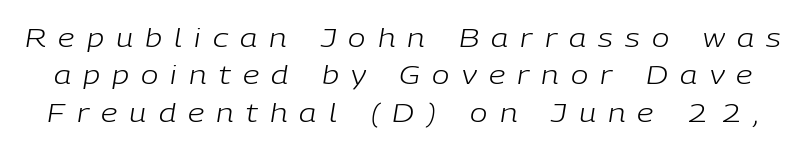
Q: Is the text bold? A: No.
Q: Is the text italic (slanted)? A: Yes, it leans right by about 9 degrees.
Q: Is the text underlined? A: No.
Q: Is the spacing between letters normal or unusually wide? A: Unusually wide.
Q: Is the spacing between lines tight, normal or loose? A: Normal.
